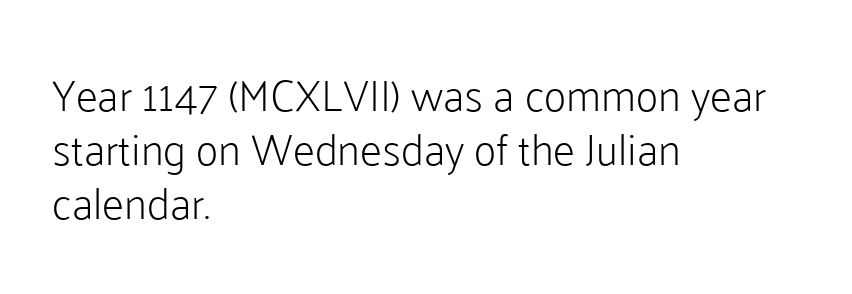
The image shows 44 px light sans-serif type, upright; set left-aligned, line spacing 1.23x, normal letter spacing, not underlined; low stroke contrast and a medium x-height.
